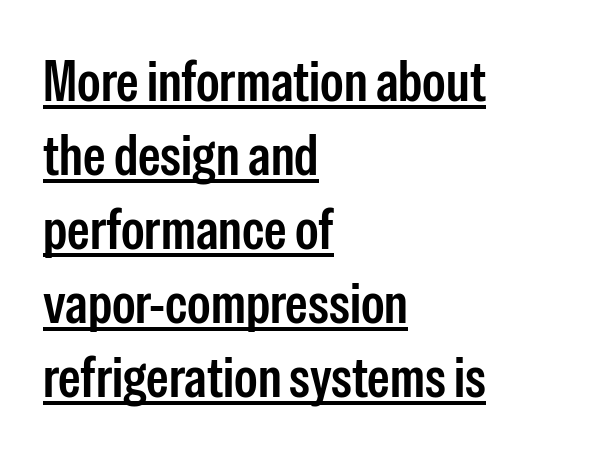
The image shows 57 px condensed sans-serif type, upright; set left-aligned, normal line spacing (1.3x), normal letter spacing, underlined; low stroke contrast and a medium x-height.
